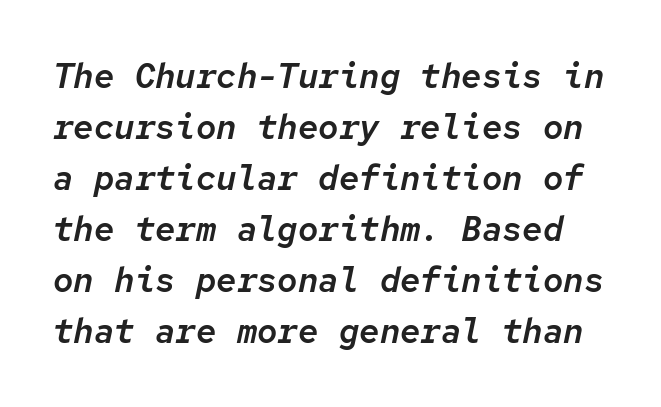
The designer left line spacing at the default. A typesetter would mark this as italic. Tracking here is standard; glyphs follow each other at the usual distance. Anything drawn beneath the words? Only blank space.
